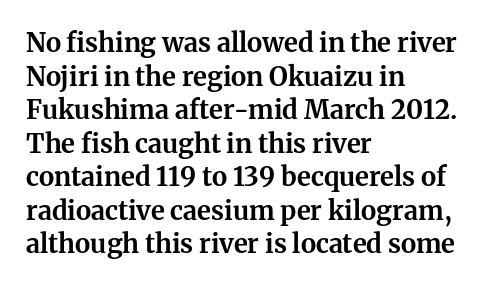
The image shows 26 px bold type, upright; set left-aligned, normal line spacing (1.29x), normal letter spacing, not underlined.
